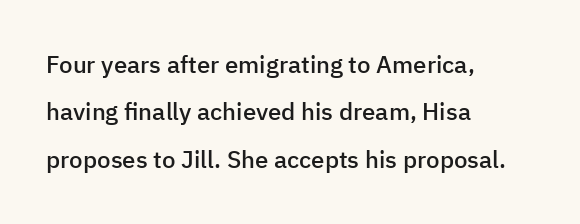
{"italic": "no", "bold": "semi", "underline": "no", "align": "left", "line_spacing": "loose", "line_spacing_ratio": 1.97, "letter_spacing": "normal", "letter_spacing_em": 0.0, "glyph_px": 24}
